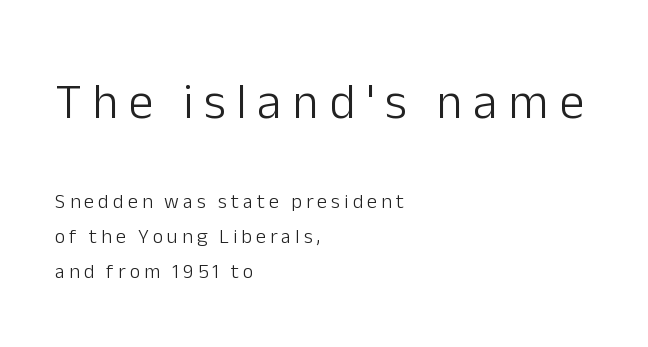
The image shows 50 px light sans-serif type, upright; set left-aligned, line spacing 1.76x, unusually wide letter spacing (+0.21 em), not underlined; the first (top) block is 2.5x larger; low stroke contrast and a medium x-height.
